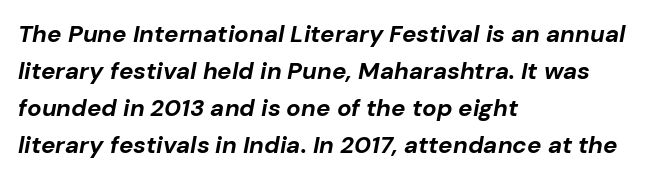
{"italic": "yes", "lean": "right", "slant_degrees": 10, "bold": "yes", "underline": "no", "align": "left", "line_spacing": "normal", "line_spacing_ratio": 1.54, "letter_spacing": "normal", "letter_spacing_em": 0.0, "glyph_px": 24}
